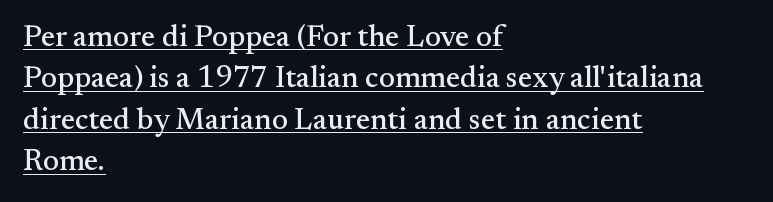
Casual observation: everything's shoved over to the left. Compared with typical paragraphs, the rows here are spaced about the same. Note: serifs present on the glyphs. Spacing verdict: proportional, widths tailored to each character. Quick note: underline on. Standard letterfit; no display-style spreading of the glyphs.
